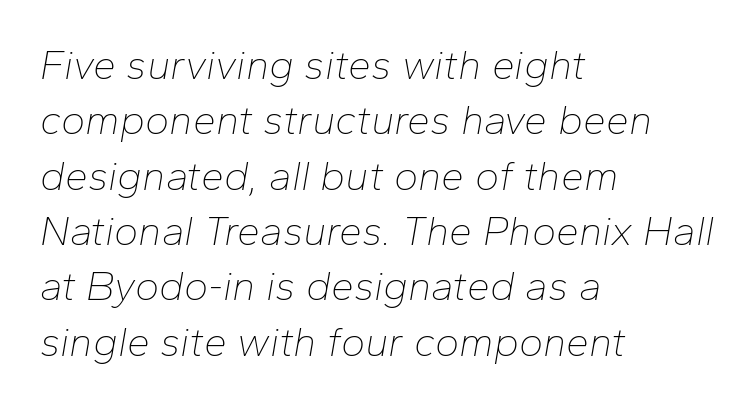
{"italic": "yes", "lean": "right", "slant_degrees": 10, "bold": "no", "weight": "thin", "width": "normal", "stroke_contrast": "low", "x_height": "medium", "monospaced": "no", "underline": "no", "align": "left", "line_spacing": "normal", "line_spacing_ratio": 1.35, "letter_spacing": "normal", "letter_spacing_em": 0.0, "glyph_px": 41}
